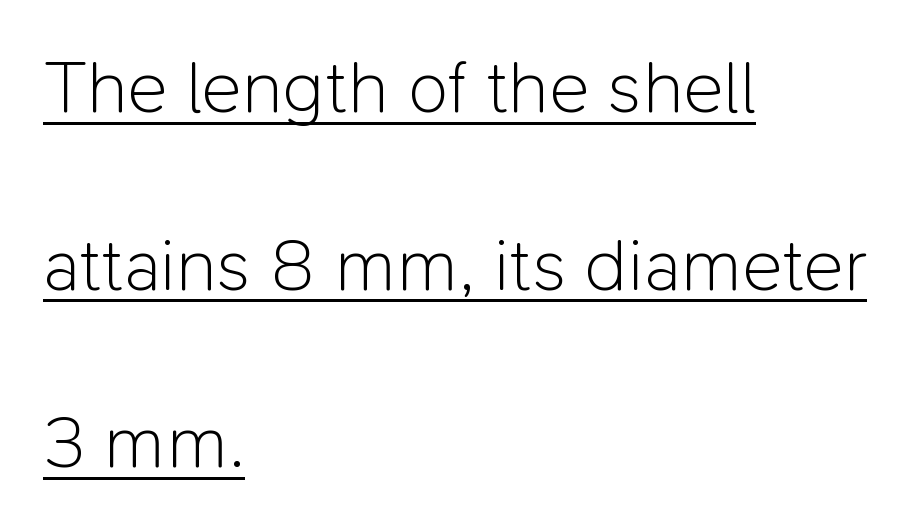
Q: Is the text bold? A: No.
Q: Is the text italic (slanted)? A: No, it is upright.
Q: Is the typeface a serif or a sans-serif typeface? A: Sans-serif.
Q: Is the text underlined? A: Yes.
Q: How is the paragraph aligned? A: Left-aligned.
Q: Is the spacing between letters normal or unusually wide? A: Normal.
Q: Is the spacing between lines tight, normal or loose? A: Loose.
Q: Width (condensed, normal, or wide)? A: Normal.
Q: Stroke contrast? A: Low.
Q: x-height? A: Medium.
Q: Monospaced? A: No.
